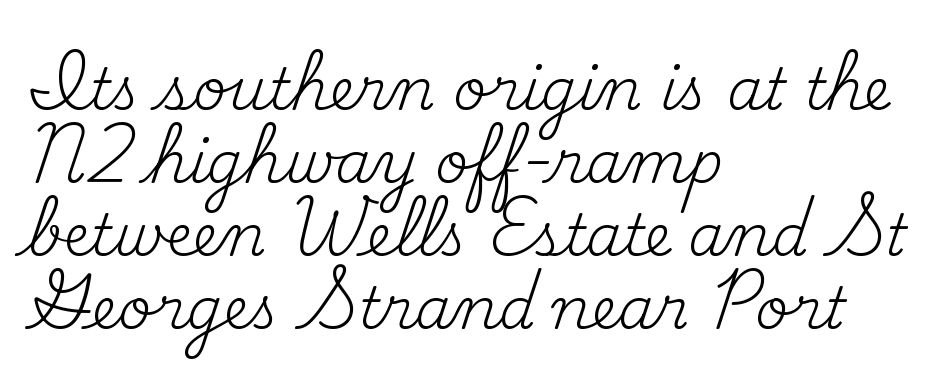
The horizontal fit of the characters is conventional and even. A light-to-regular cut is what we see here. Left-aligned paragraph, ragged on the right. The font family rendered here belongs to the serif group.
